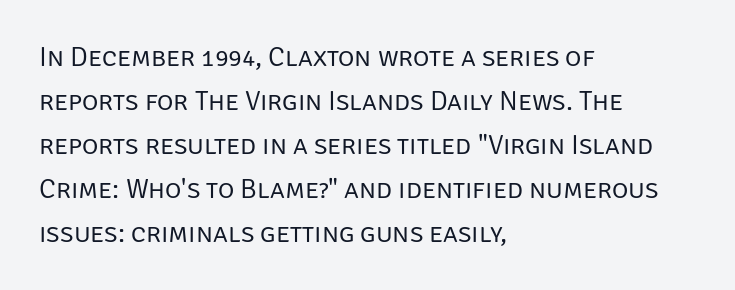
Characters remain perfectly vertical along every line. The foot of each line stays bare and open. Each line starts at the same left margin while the right side varies. The weight tops out at a normal text grade.
